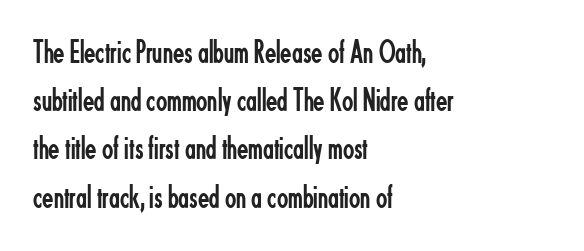
The image shows 33 px regular-weight, condensed sans-serif type, upright; set left-aligned, normal line spacing (1.46x), normal letter spacing, not underlined; low stroke contrast and a small x-height.
